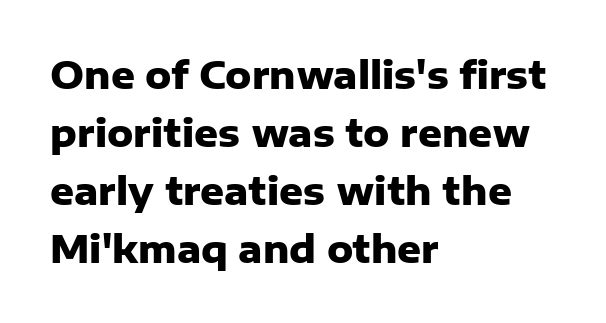
Q: Is the text bold? A: Yes.
Q: Is the text italic (slanted)? A: No, it is upright.
Q: Is the typeface a serif or a sans-serif typeface? A: Sans-serif.
Q: Is the text underlined? A: No.
Q: How is the paragraph aligned? A: Left-aligned.
Q: Is the spacing between letters normal or unusually wide? A: Normal.
Q: Is the spacing between lines tight, normal or loose? A: Normal.
Q: Width (condensed, normal, or wide)? A: Normal.
Q: Stroke contrast? A: Low.
Q: x-height? A: Medium.
Q: Monospaced? A: No.
